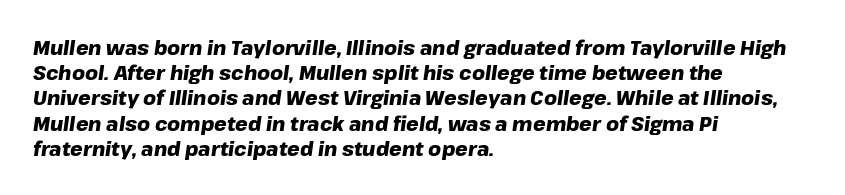
Q: Is the text bold? A: Yes.
Q: Is the text italic (slanted)? A: Yes, it leans right by about 8 degrees.
Q: Is the text underlined? A: No.
Q: How is the paragraph aligned? A: Left-aligned.
Q: Is the spacing between letters normal or unusually wide? A: Normal.
Q: Is the spacing between lines tight, normal or loose? A: Normal.
